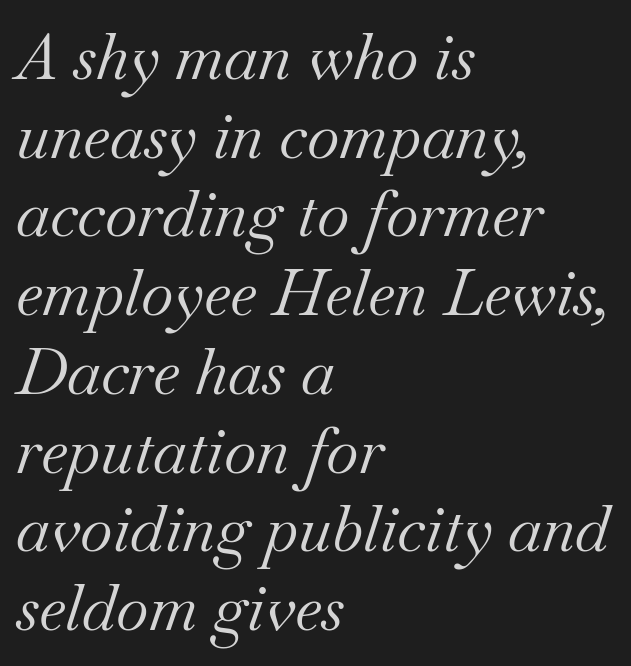
{"serif": "yes", "italic": "yes", "lean": "right", "slant_degrees": 18, "bold": "no", "weight": "regular", "width": "normal", "stroke_contrast": "medium", "x_height": "small", "monospaced": "no", "underline": "no", "align": "left", "line_spacing": "normal", "line_spacing_ratio": 1.25, "letter_spacing": "normal", "letter_spacing_em": 0.0, "glyph_px": 63}
